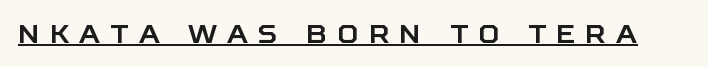
The image shows 26 px text type, upright; set unusually wide letter spacing (+0.39 em), underlined.
